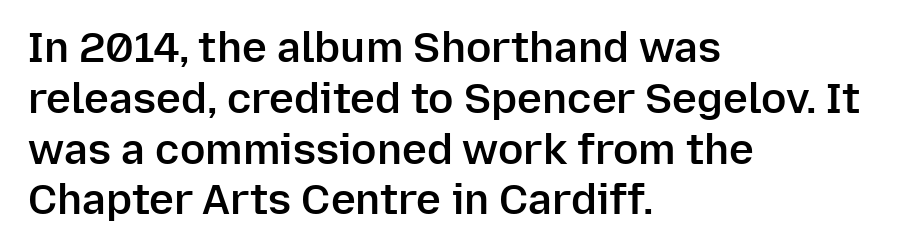
Q: Is the text bold? A: Semi-bold.
Q: Is the text italic (slanted)? A: No, it is upright.
Q: Is the typeface a serif or a sans-serif typeface? A: Sans-serif.
Q: Is the text underlined? A: No.
Q: How is the paragraph aligned? A: Left-aligned.
Q: Is the spacing between letters normal or unusually wide? A: Normal.
Q: Width (condensed, normal, or wide)? A: Normal.
Q: Stroke contrast? A: Low.
Q: x-height? A: Medium.
Q: Monospaced? A: No.
